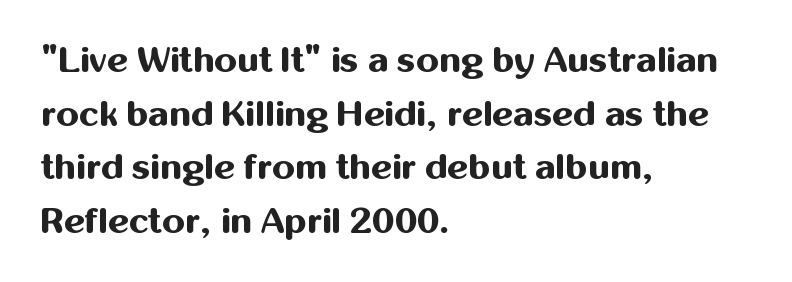
The image shows 36 px bold sans-serif type, upright; set left-aligned, normal line spacing (1.49x), normal letter spacing, not underlined; medium stroke contrast and a medium x-height.
